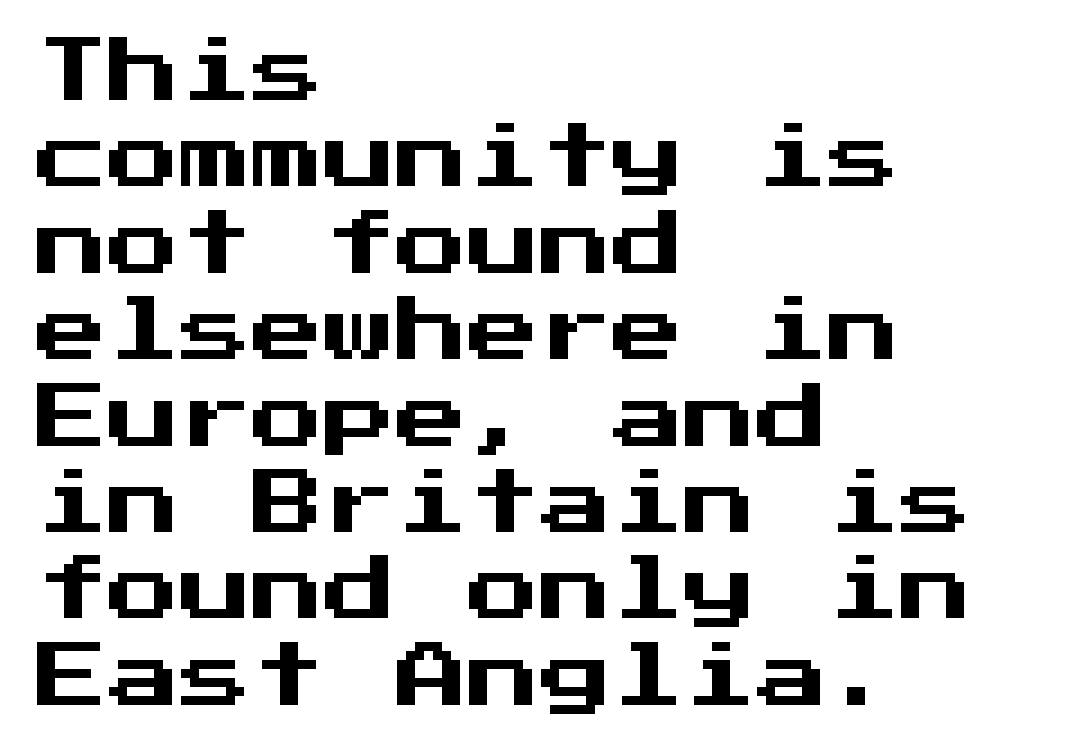
Posture: straight, roman, zero tilt. Spacing between characters is what you'd get straight out of the box. Check the space under the baseline: it is left empty. This is sans-serif lettering, the kind often seen on screens and signage.
